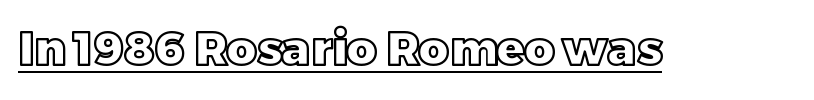
{"italic": "no", "width": "normal", "x_height": "large", "monospaced": "no", "underline": "yes", "letter_spacing": "normal", "letter_spacing_em": 0.0, "glyph_px": 46}
